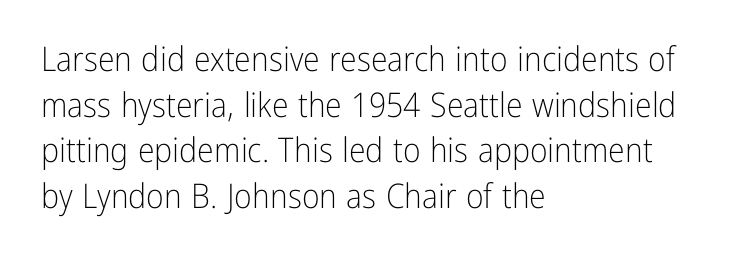
{"serif": "no", "italic": "no", "bold": "no", "weight": "light", "width": "condensed", "stroke_contrast": "low", "x_height": "medium", "monospaced": "no", "underline": "no", "align": "left", "line_spacing": "normal", "line_spacing_ratio": 1.34, "letter_spacing": "normal", "letter_spacing_em": 0.0, "glyph_px": 34}
